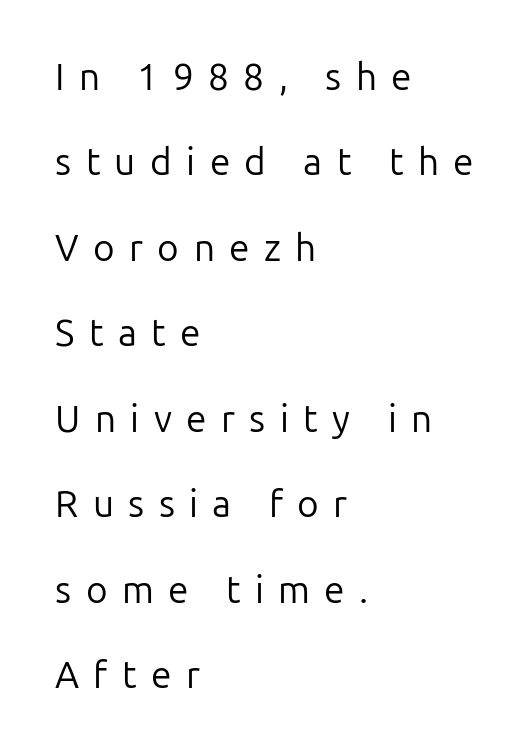
The image shows 37 px regular-weight sans-serif type, upright; set left-aligned, loose line spacing (2.31x), unusually wide letter spacing (+0.39 em), not underlined; low stroke contrast and a medium x-height.
